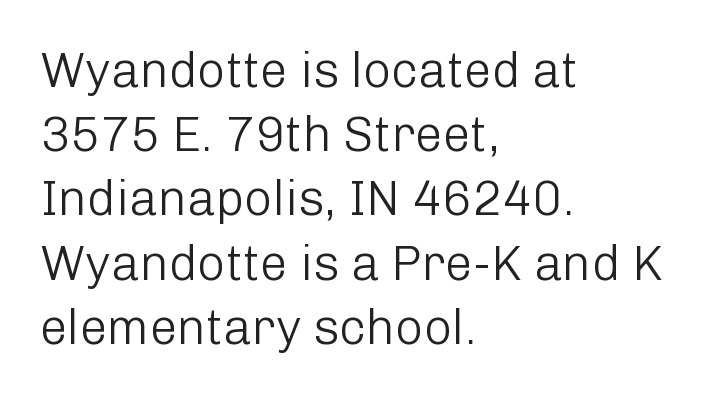
{"serif": "no", "italic": "no", "bold": "no", "weight": "light", "width": "normal", "stroke_contrast": "low", "x_height": "medium", "monospaced": "no", "underline": "no", "align": "left", "line_spacing": "normal", "line_spacing_ratio": 1.31, "letter_spacing": "normal", "letter_spacing_em": 0.0, "glyph_px": 49}
